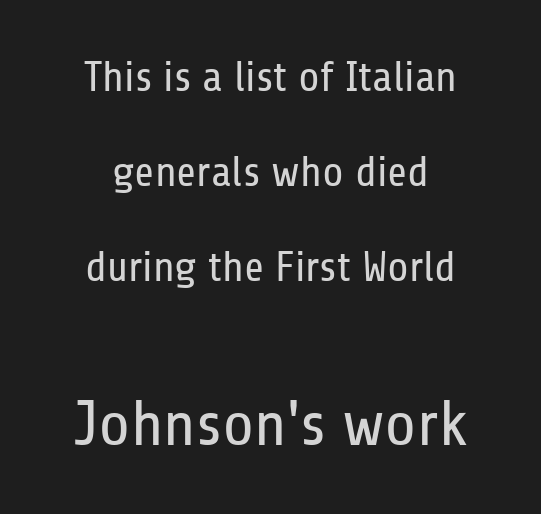
{"serif": "no", "italic": "no", "bold": "no", "weight": "regular", "width": "condensed", "stroke_contrast": "low", "x_height": "medium", "monospaced": "no", "underline": "no", "align": "center", "line_spacing": "loose", "line_spacing_ratio": 2.21, "letter_spacing": "normal", "letter_spacing_em": 0.0, "larger_block": "second", "size_ratio": 1.49, "glyph_px": 64}
